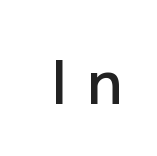
The glyphs in this specimen are sans serif. A typesetter would call this proportional, since set widths differ per character. The specimen reads as upright at a glance. A clean baseline with only descenders dipping below it. The passage shown has open, widely tracked lettering throughout. Typesetter's note: demi weight, one step under bold.
